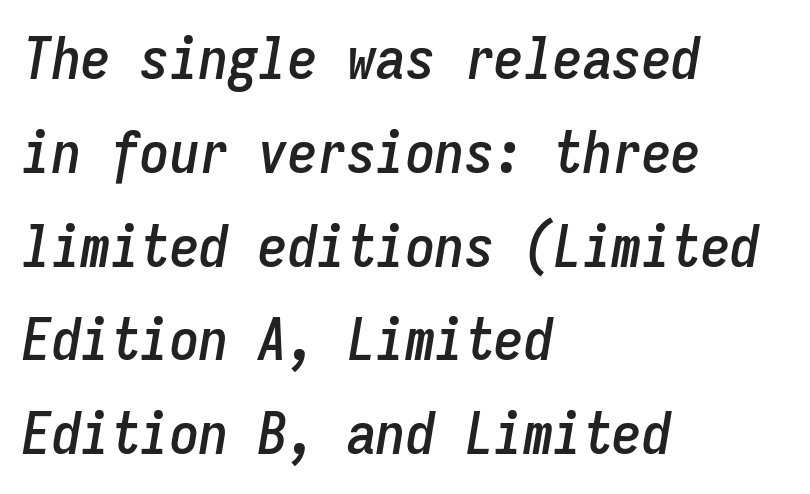
Every row of glyphs begins at an identical x-position on the left. The specimen omits any rule beneath the text block's lines. The line texture is even and compact thanks to regular tracking. A typesetter would mark this as italic. You could count columns in this text — the font is strictly monospaced.
